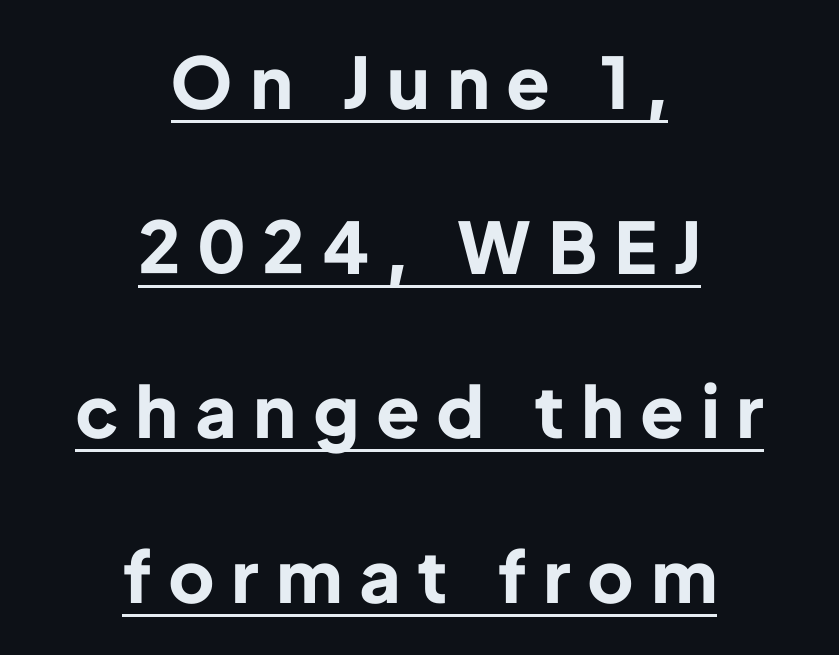
Q: Is the text bold? A: Yes.
Q: Is the text italic (slanted)? A: No, it is upright.
Q: Is the typeface a serif or a sans-serif typeface? A: Sans-serif.
Q: Is the text underlined? A: Yes.
Q: How is the paragraph aligned? A: Centered.
Q: Is the spacing between letters normal or unusually wide? A: Unusually wide.
Q: Is the spacing between lines tight, normal or loose? A: Loose.
Q: Width (condensed, normal, or wide)? A: Normal.
Q: Stroke contrast? A: Low.
Q: x-height? A: Medium.
Q: Monospaced? A: No.
